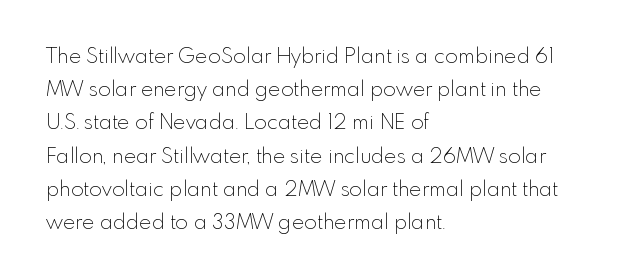
The image shows 21 px text type, upright; set left-aligned, normal line spacing (1.58x), normal letter spacing, not underlined.
